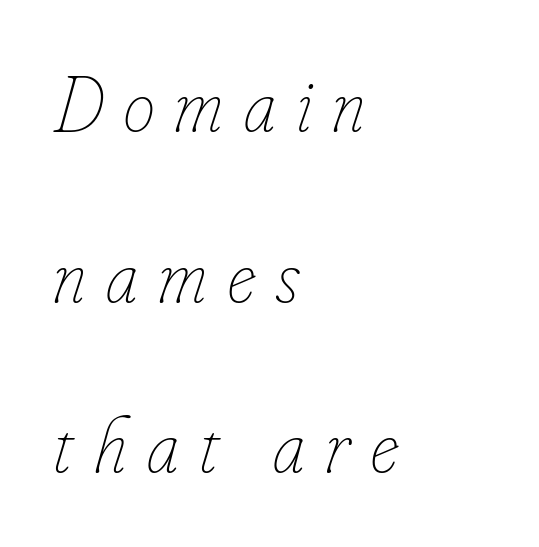
Typeset ragged right — the left edge is the straight one. The baseline area is clear. These glyphs show unthickened strokes, regular width or finer. Substantial extra tracking has been applied to these lines. The face used here has a pronounced slope to its letters.
